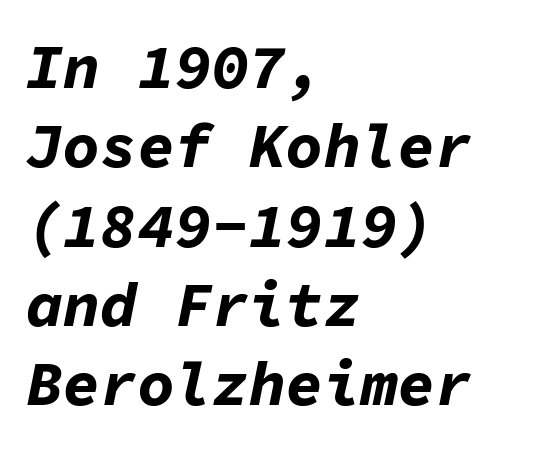
The image shows 62 px bold type, italic (leaning right), monospaced; set left-aligned, normal line spacing (1.28x), normal letter spacing, not underlined; low stroke contrast and a medium x-height.
